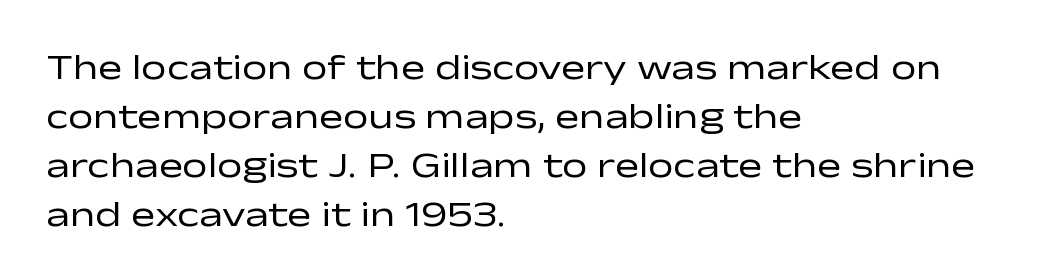
Q: Is the text bold? A: No.
Q: Is the text italic (slanted)? A: No, it is upright.
Q: Is the typeface a serif or a sans-serif typeface? A: Sans-serif.
Q: Is the text underlined? A: No.
Q: How is the paragraph aligned? A: Left-aligned.
Q: Is the spacing between letters normal or unusually wide? A: Normal.
Q: Is the spacing between lines tight, normal or loose? A: Normal.
Q: Width (condensed, normal, or wide)? A: Wide.
Q: Stroke contrast? A: Low.
Q: x-height? A: Medium.
Q: Monospaced? A: No.
